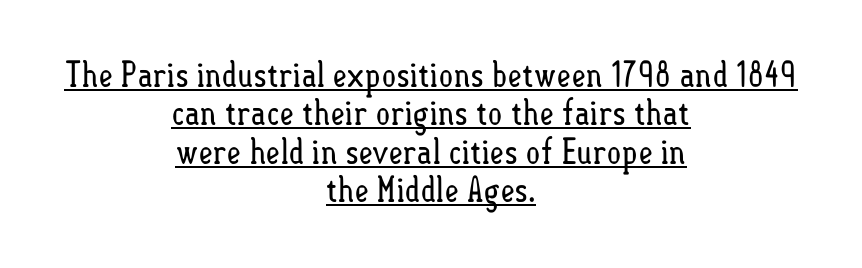
The rendering uses natural spacing where letterforms have individual widths. These lines huddle together more closely than default settings would place them. Tall strokes in this sample are plumb rather than angled. Vertical stems look standard width or narrower in stroke. These lines keep a tight, regular rhythm from letter to letter.
